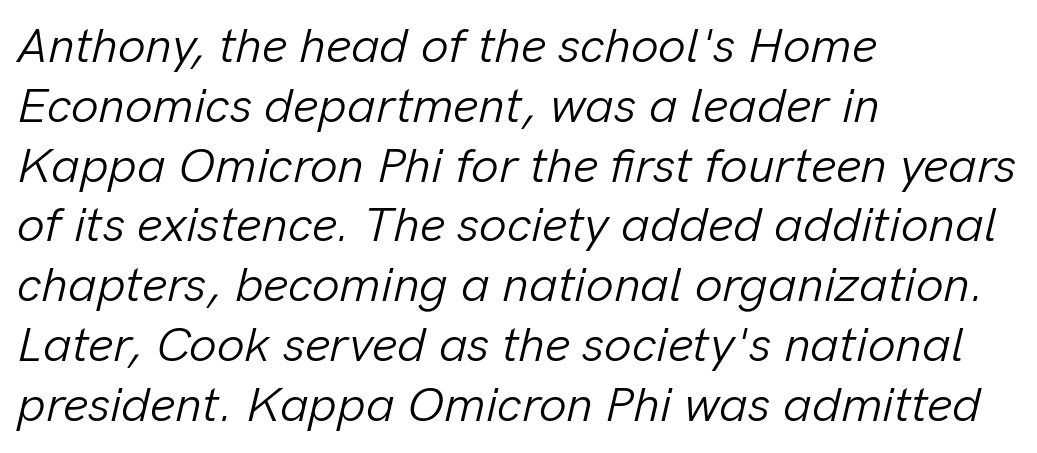
{"italic": "yes", "lean": "right", "slant_degrees": 13, "bold": "no", "weight": "light", "width": "normal", "stroke_contrast": "low", "x_height": "medium", "monospaced": "no", "underline": "no", "align": "left", "line_spacing_ratio": 1.22, "letter_spacing": "normal", "letter_spacing_em": 0.0, "glyph_px": 49}
